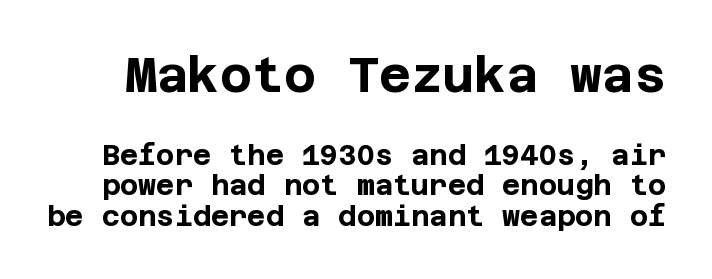
Clear beneath every line of the passage. Ascenders rise straight up at ninety degrees. No feet cap the strokes, marking this as sans-serif type. A student would notice the top passage is typeset larger than what follows. On the weight axis this lands at bold, roughly 700.
